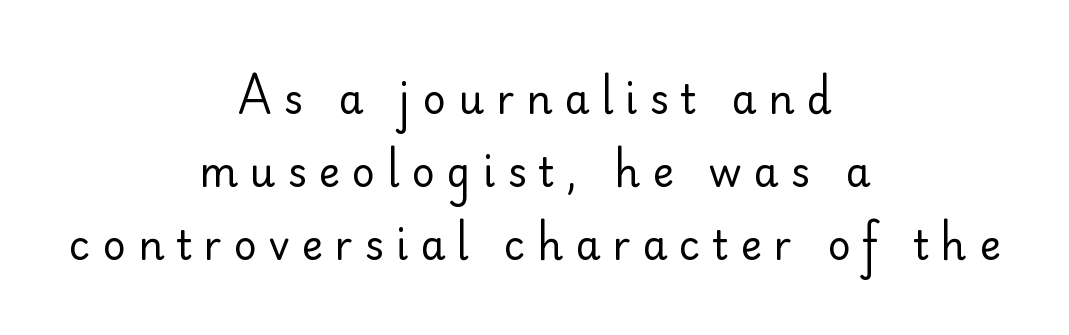
Q: Is the text bold? A: No.
Q: Is the text italic (slanted)? A: No, it is upright.
Q: Is the typeface a serif or a sans-serif typeface? A: Sans-serif.
Q: Is the text underlined? A: No.
Q: How is the paragraph aligned? A: Centered.
Q: Is the spacing between letters normal or unusually wide? A: Unusually wide.
Q: Width (condensed, normal, or wide)? A: Normal.
Q: Stroke contrast? A: Low.
Q: x-height? A: Small.
Q: Monospaced? A: No.
